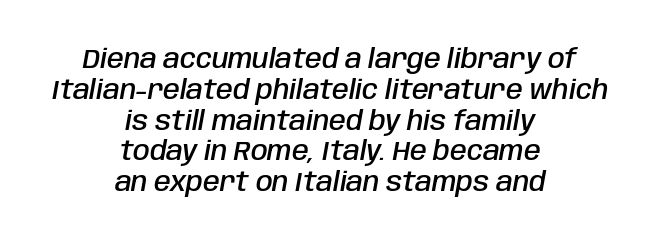
Would a proofreader flag this as italicized? Yes. The passage shown stacks its lines with hardly any gap. The lines are quadded center. Compared with an ordinary text face, these strokes are moderately heavier — a semibold. Caption: standard tracking, unaltered.
